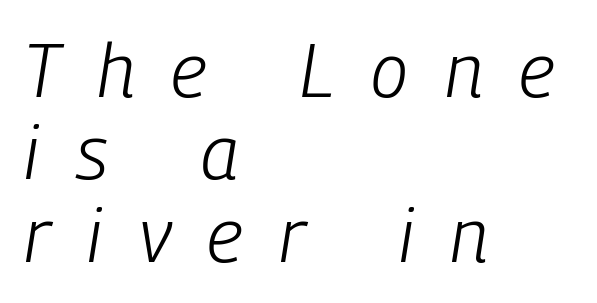
Q: Is the text bold? A: No.
Q: Is the text italic (slanted)? A: Yes, it leans right by about 9 degrees.
Q: Is the text underlined? A: No.
Q: How is the paragraph aligned? A: Left-aligned.
Q: Is the spacing between letters normal or unusually wide? A: Unusually wide.
Q: Is the spacing between lines tight, normal or loose? A: Tight.
Q: Width (condensed, normal, or wide)? A: Condensed.
Q: Stroke contrast? A: Low.
Q: x-height? A: Medium.
Q: Monospaced? A: No.
